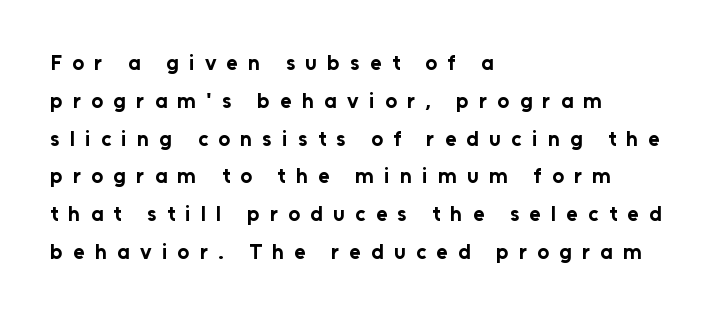
Q: Is the text bold? A: Yes.
Q: Is the text italic (slanted)? A: No, it is upright.
Q: Is the text underlined? A: No.
Q: How is the paragraph aligned? A: Left-aligned.
Q: Is the spacing between letters normal or unusually wide? A: Unusually wide.
